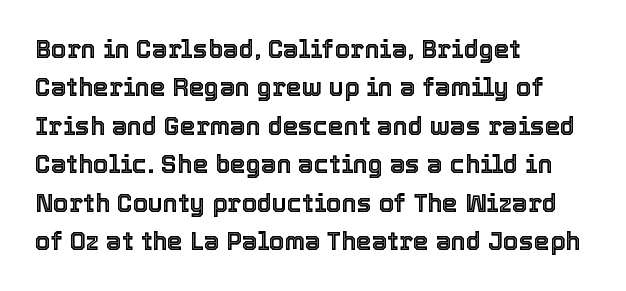
The image shows 25 px text type, upright; set left-aligned, normal line spacing (1.54x), normal letter spacing, not underlined.
